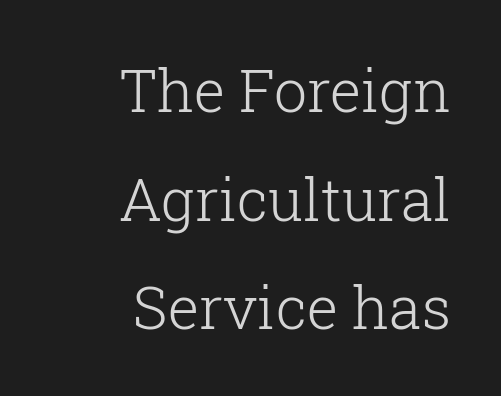
{"serif": "yes", "italic": "no", "bold": "no", "weight": "light", "width": "normal", "stroke_contrast": "low", "x_height": "medium", "monospaced": "no", "underline": "no", "align": "right", "line_spacing_ratio": 1.84, "letter_spacing": "normal", "letter_spacing_em": 0.0, "glyph_px": 59}
